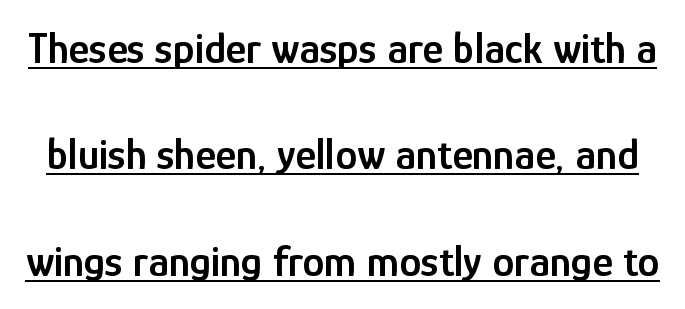
{"serif": "no", "italic": "no", "bold": "semi", "weight": "semibold", "width": "condensed", "stroke_contrast": "low", "x_height": "medium", "monospaced": "no", "underline": "yes", "line_spacing": "loose", "line_spacing_ratio": 2.42, "letter_spacing": "normal", "letter_spacing_em": 0.0, "glyph_px": 44}
